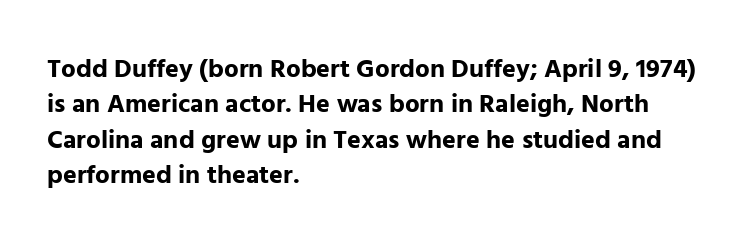
The image shows 26 px bold type, upright; set left-aligned, normal line spacing (1.36x), normal letter spacing, not underlined.
